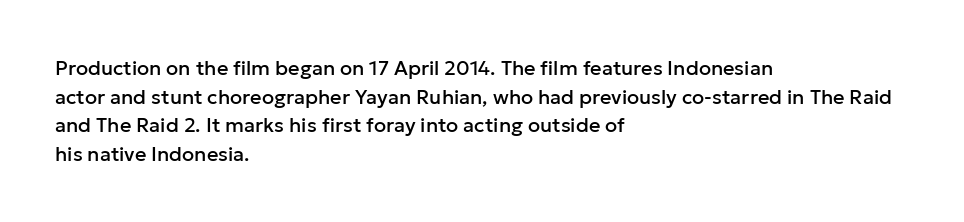
The image shows 20 px text type, upright; set left-aligned, normal line spacing (1.43x), normal letter spacing, not underlined.
